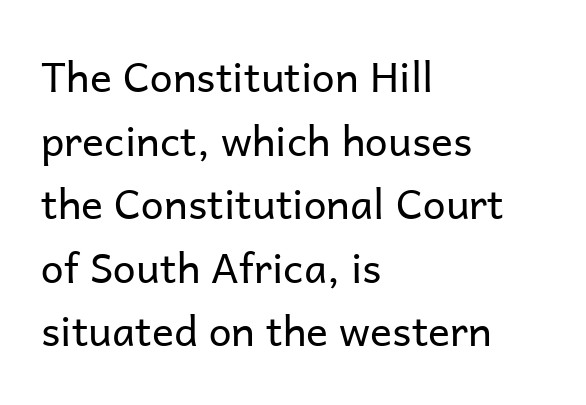
The image shows 41 px regular-weight sans-serif type, upright; set left-aligned, normal line spacing (1.55x), normal letter spacing, not underlined; low stroke contrast and a medium x-height.
